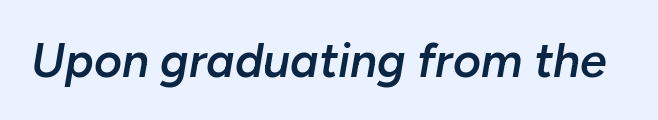
{"italic": "yes", "lean": "right", "slant_degrees": 10, "bold": "semi", "weight": "semibold", "width": "normal", "stroke_contrast": "low", "x_height": "medium", "monospaced": "no", "underline": "no", "letter_spacing": "normal", "letter_spacing_em": 0.0, "glyph_px": 48}
